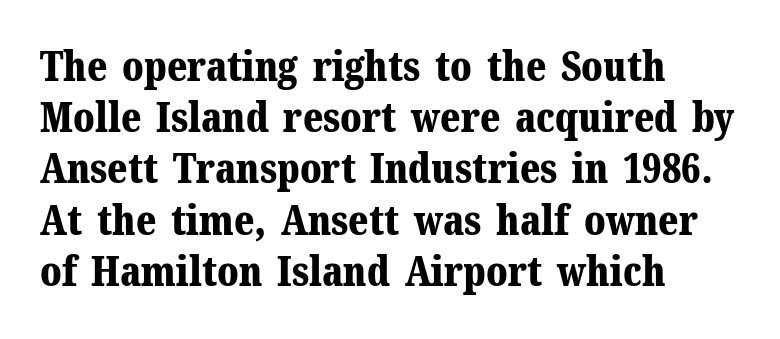
The image shows 41 px bold serif type, upright; set left-aligned, normal line spacing (1.25x), normal letter spacing, not underlined; medium stroke contrast and a medium x-height.
